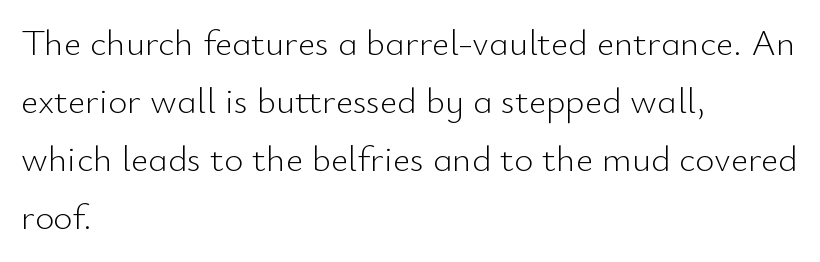
{"serif": "no", "italic": "no", "bold": "no", "weight": "light", "width": "normal", "stroke_contrast": "low", "x_height": "small", "monospaced": "no", "underline": "no", "align": "left", "line_spacing": "normal", "line_spacing_ratio": 1.57, "letter_spacing": "normal", "letter_spacing_em": 0.0, "glyph_px": 37}
